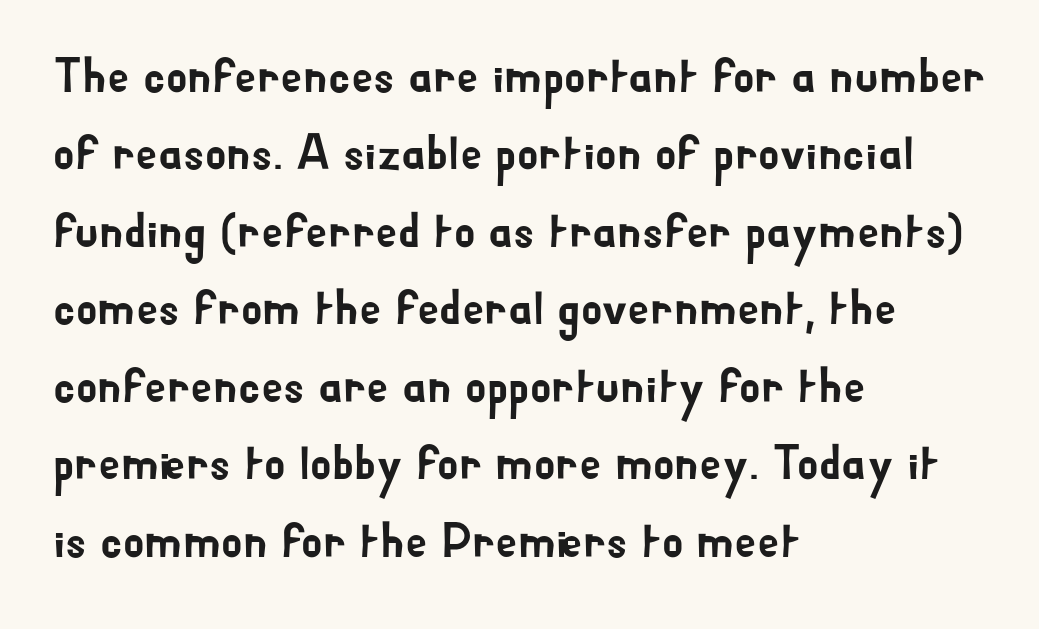
The image shows 49 px sans-serif type, upright; set left-aligned, normal line spacing (1.58x), normal letter spacing, not underlined; low stroke contrast and a small x-height.
